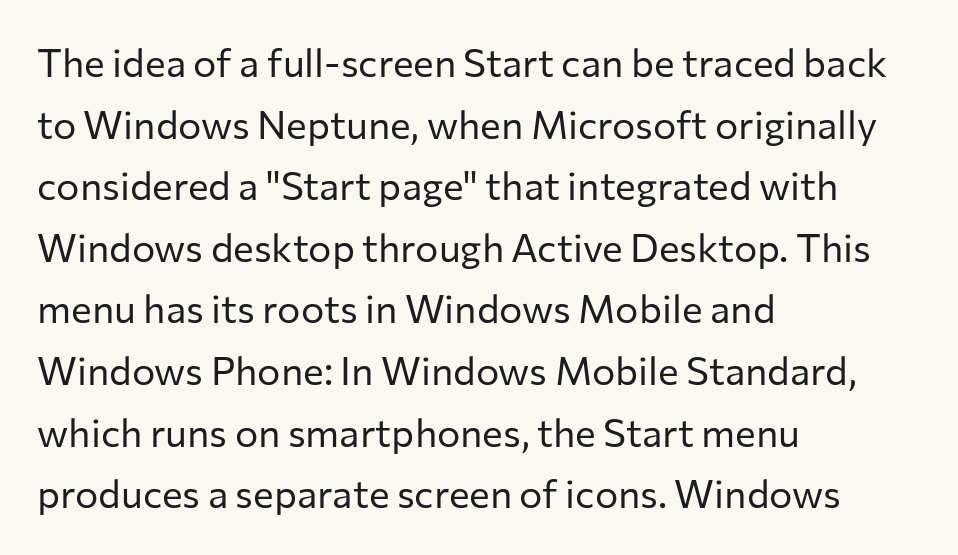
{"serif": "no", "italic": "no", "bold": "no", "weight": "regular", "width": "normal", "stroke_contrast": "low", "x_height": "medium", "monospaced": "no", "underline": "no", "align": "left", "line_spacing": "normal", "line_spacing_ratio": 1.58, "letter_spacing": "normal", "letter_spacing_em": 0.0, "glyph_px": 39}
